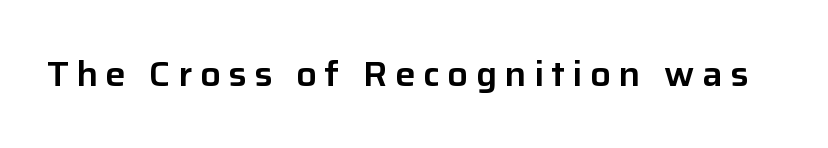
The image shows 34 px sans-serif type, upright; set unusually wide letter spacing (+0.22 em), not underlined; low stroke contrast and a medium x-height.
